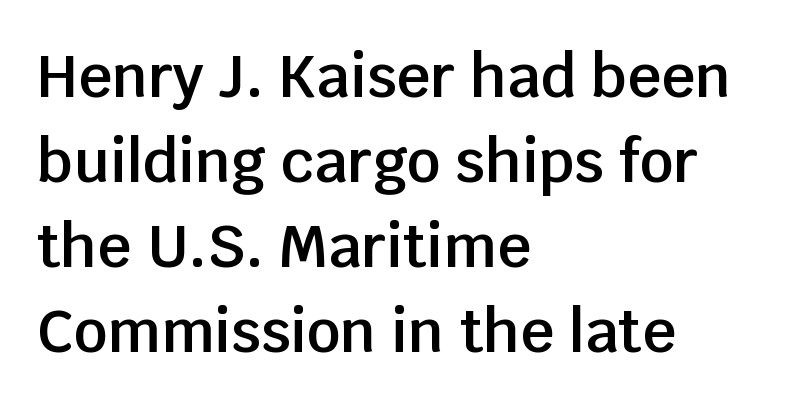
Line starts are locked; line ends wander. A typesetter would call this proportional, since set widths differ per character. The font is running at a semibold setting, under full bold. The glyphs are unaccompanied by any horizontal stroke below them. A roman cut, with each character standing at attention. Unlike a traditional serif, this face leaves its strokes unadorned.
